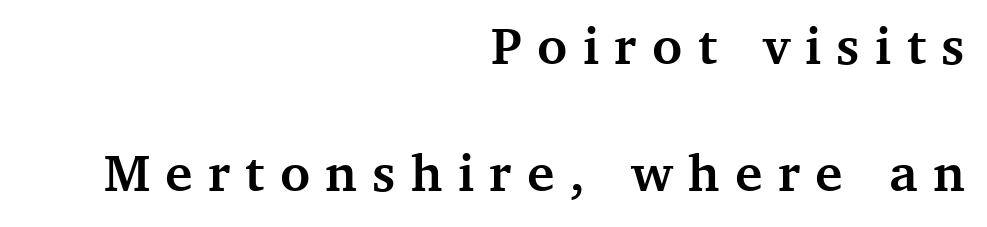
The image shows 52 px semibold serif type, upright; set right-aligned, loose line spacing (2.45x), unusually wide letter spacing (+0.3 em), not underlined; medium stroke contrast and a medium x-height.
